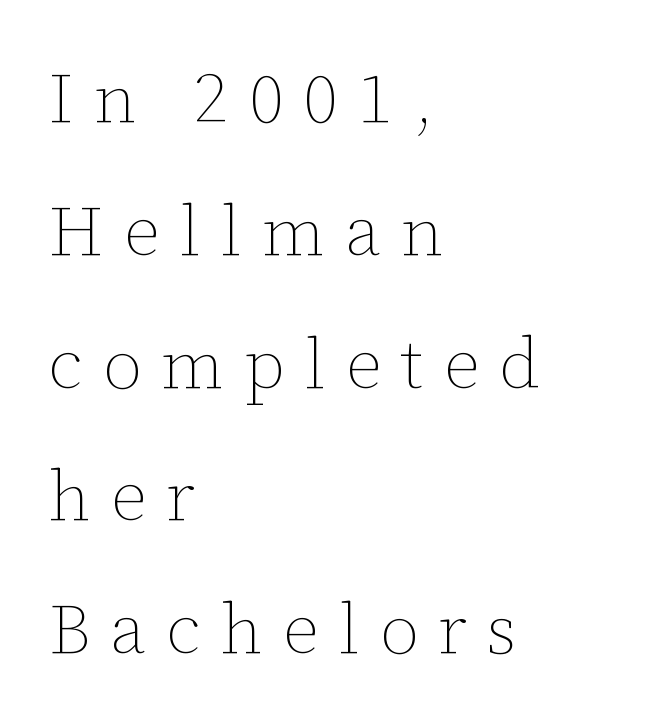
{"italic": "no", "bold": "no", "weight": "thin", "width": "normal", "stroke_contrast": "low", "x_height": "medium", "monospaced": "no", "underline": "no", "align": "left", "line_spacing_ratio": 1.87, "letter_spacing": "wide", "letter_spacing_em": 0.28, "glyph_px": 71}
